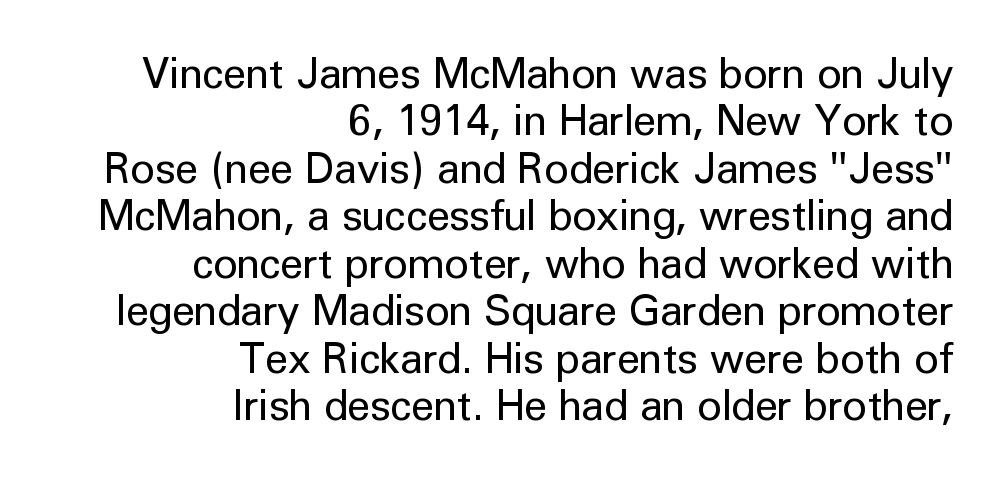
{"serif": "no", "italic": "no", "bold": "no", "weight": "regular", "width": "normal", "stroke_contrast": "low", "x_height": "medium", "monospaced": "no", "underline": "no", "align": "right", "line_spacing": "tight", "line_spacing_ratio": 1.13, "letter_spacing": "normal", "letter_spacing_em": 0.0, "glyph_px": 42}
